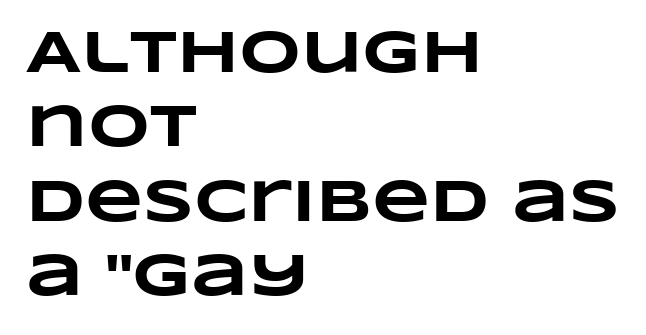
{"bold": "yes", "weight": "heavy", "width": "wide", "stroke_contrast": "low", "x_height": "large", "monospaced": "no", "underline": "no", "align": "left", "line_spacing_ratio": 1.24, "letter_spacing": "normal", "letter_spacing_em": 0.0, "glyph_px": 60}
